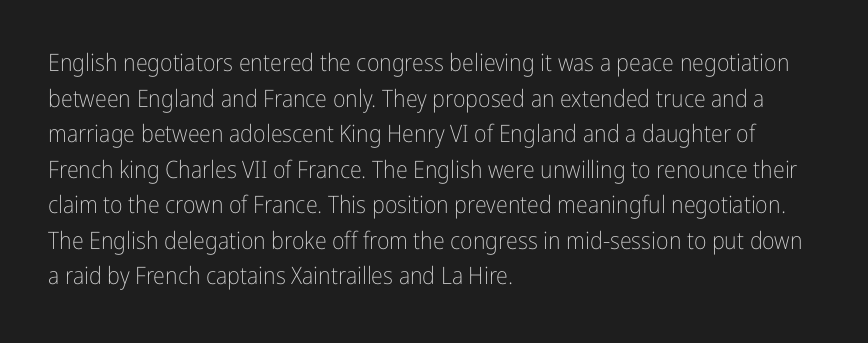
Q: Is the text bold? A: No.
Q: Is the text italic (slanted)? A: No, it is upright.
Q: Is the text underlined? A: No.
Q: How is the paragraph aligned? A: Left-aligned.
Q: Is the spacing between letters normal or unusually wide? A: Normal.
Q: Is the spacing between lines tight, normal or loose? A: Normal.
